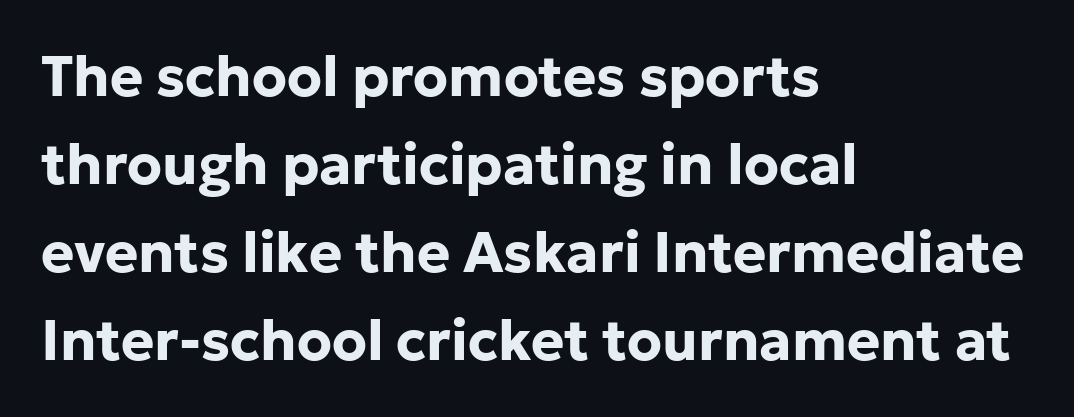
The image shows 56 px bold sans-serif type, upright; set left-aligned, normal line spacing (1.57x), normal letter spacing, not underlined; low stroke contrast and a medium x-height.
